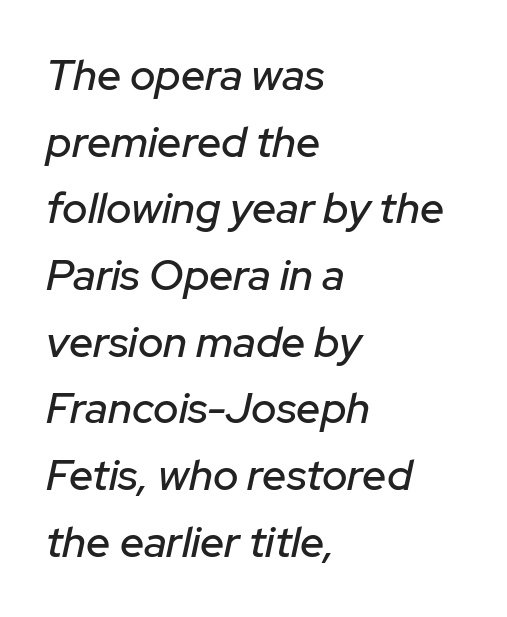
A typesetter would call this zero additional tracking. The passage shown leans; its letterforms are oblique. Typeset ragged right — the left edge is the straight one. The glyphs are unaccompanied by any horizontal stroke below them.
